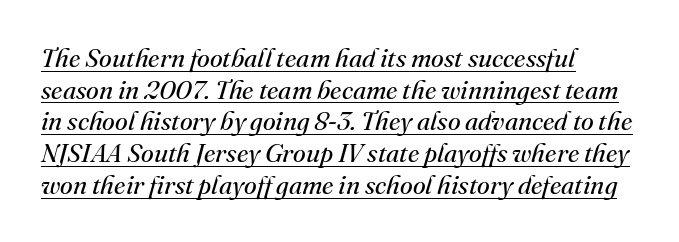
{"italic": "yes", "lean": "right", "slant_degrees": 16, "bold": "no", "underline": "yes", "align": "left", "line_spacing_ratio": 1.22, "letter_spacing": "normal", "letter_spacing_em": 0.0, "glyph_px": 26}
